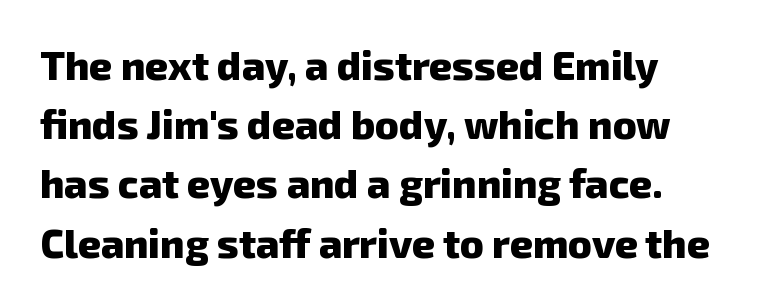
The image shows 40 px heavy sans-serif type; set normal line spacing (1.48x), normal letter spacing, not underlined; low stroke contrast and a medium x-height.
